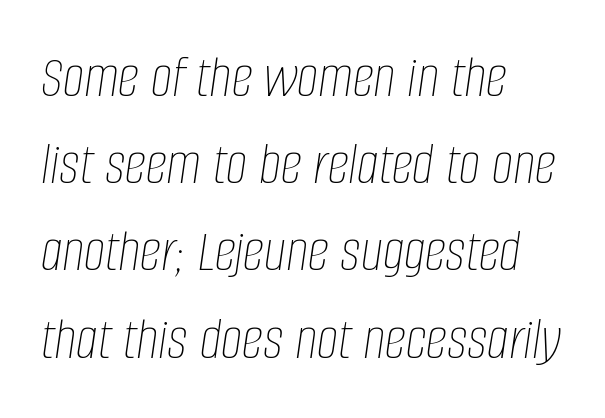
This block has exactly the height ordinary leading produces. Looking at the ascenders, they clearly lean. Think of a printed novel: that variable character pitch is what you see here. The words here are not underlined. How are the letters spaced? Ordinarily, with no added tracking.
